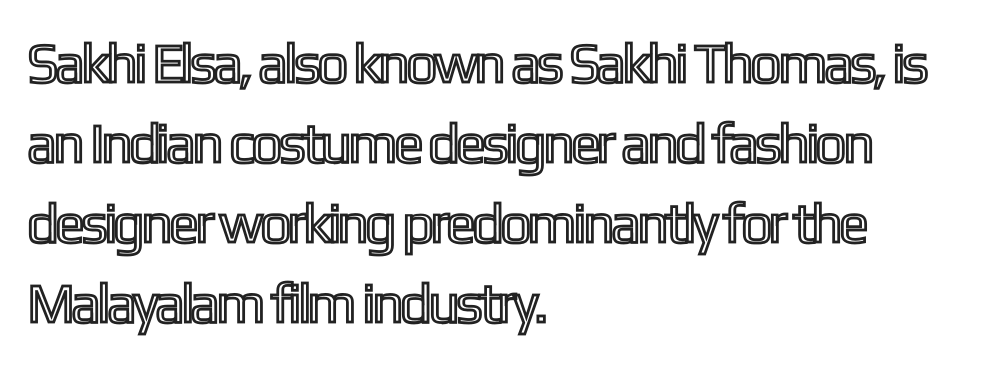
The image shows 56 px condensed type, upright; set left-aligned, normal line spacing (1.43x), normal letter spacing, not underlined; a medium x-height.
